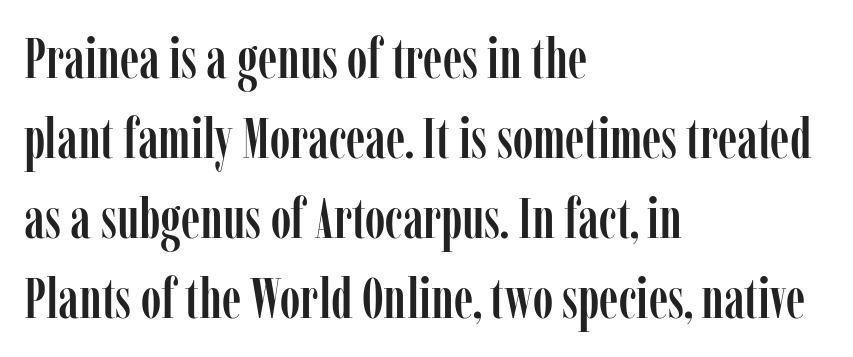
Q: Is the text italic (slanted)? A: No, it is upright.
Q: Is the typeface a serif or a sans-serif typeface? A: Serif.
Q: Is the text underlined? A: No.
Q: How is the paragraph aligned? A: Left-aligned.
Q: Is the spacing between letters normal or unusually wide? A: Normal.
Q: Is the spacing between lines tight, normal or loose? A: Normal.
Q: Width (condensed, normal, or wide)? A: Condensed.
Q: Stroke contrast? A: Low.
Q: x-height? A: Medium.
Q: Monospaced? A: No.
